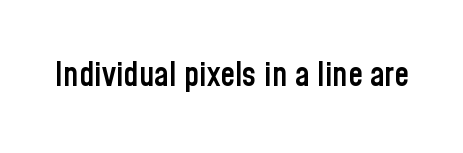
The image shows 33 px semibold, condensed sans-serif type, upright; set normal letter spacing, not underlined; low stroke contrast and a medium x-height.
